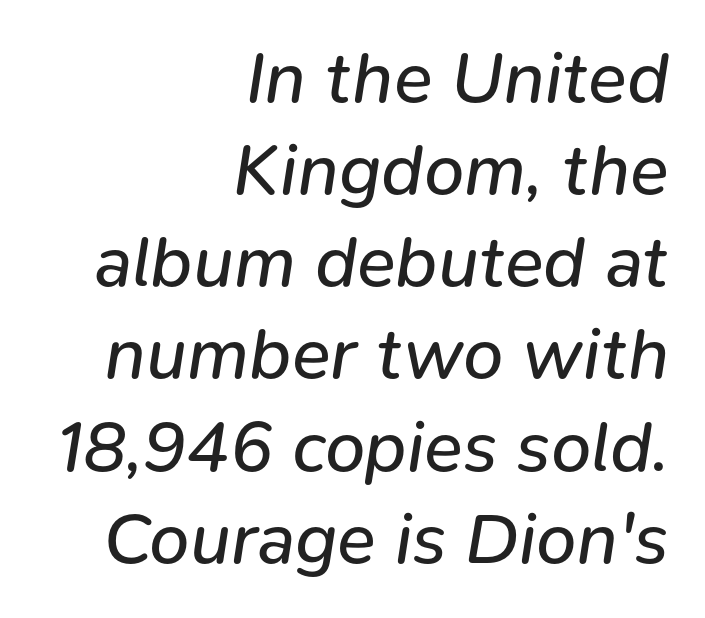
The image shows 72 px regular-weight type, italic (leaning right); set right-aligned, normal line spacing (1.28x), normal letter spacing, not underlined; low stroke contrast and a medium x-height.
